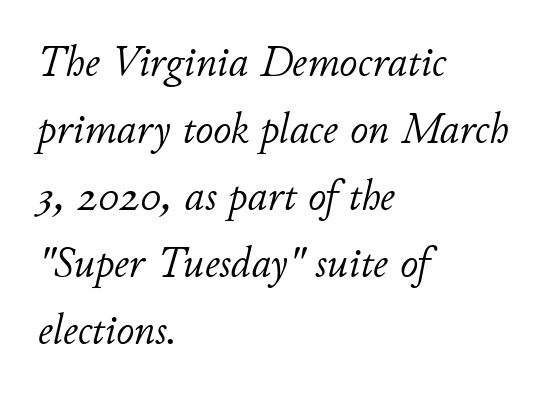
Q: Is the text bold? A: No.
Q: Is the text italic (slanted)? A: Yes, it leans right by about 11 degrees.
Q: Is the text underlined? A: No.
Q: How is the paragraph aligned? A: Left-aligned.
Q: Is the spacing between letters normal or unusually wide? A: Normal.
Q: Is the spacing between lines tight, normal or loose? A: Normal.
Q: Width (condensed, normal, or wide)? A: Normal.
Q: Stroke contrast? A: Low.
Q: x-height? A: Small.
Q: Monospaced? A: No.
